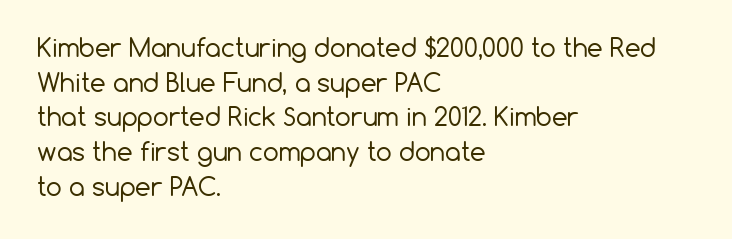
The image shows 25 px text type, upright; set left-aligned, normal line spacing (1.39x), normal letter spacing, not underlined.
